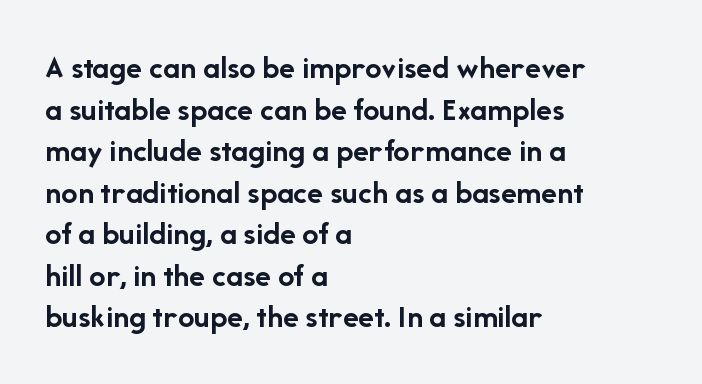
Is this a fixed-width face? No — the glyphs have proportional, varying widths. Summary of vertical rhythm: regular, with standard interline spacing. Type style note: lacks serifs. The words here are not underlined. These lines stack with their left ends in a neat column.
